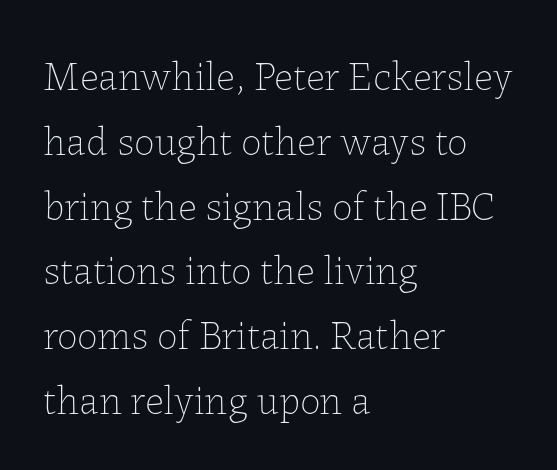
No word sits above an underline. The passage shown has conventional tracking throughout. The block of text has a typical density, with ordinary space between rows. The compositor pushed each line to the left boundary. The letters stand upright; this is a roman face.
